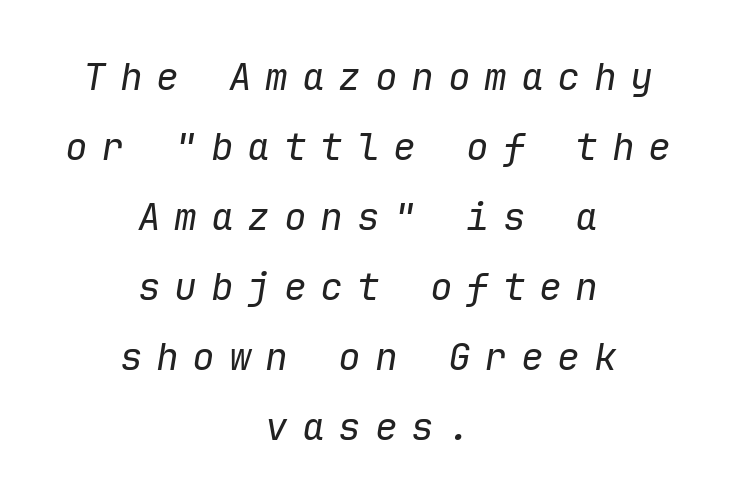
Q: Is the text bold? A: No.
Q: Is the text italic (slanted)? A: Yes, it leans right by about 9 degrees.
Q: Is the text underlined? A: No.
Q: How is the paragraph aligned? A: Centered.
Q: Is the spacing between letters normal or unusually wide? A: Unusually wide.
Q: Width (condensed, normal, or wide)? A: Normal.
Q: Stroke contrast? A: Low.
Q: x-height? A: Medium.
Q: Monospaced? A: Yes.
